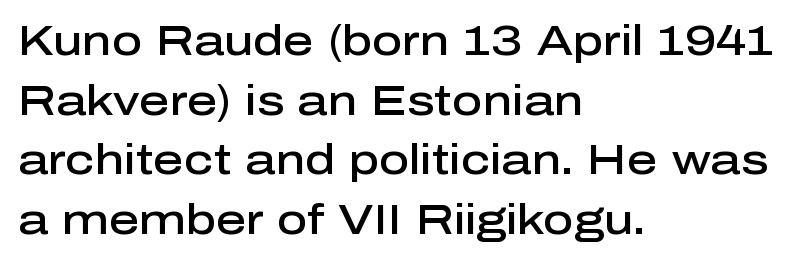
The image shows 42 px semibold sans-serif type, upright; set left-aligned, normal line spacing (1.42x), normal letter spacing, not underlined; low stroke contrast and a medium x-height.
